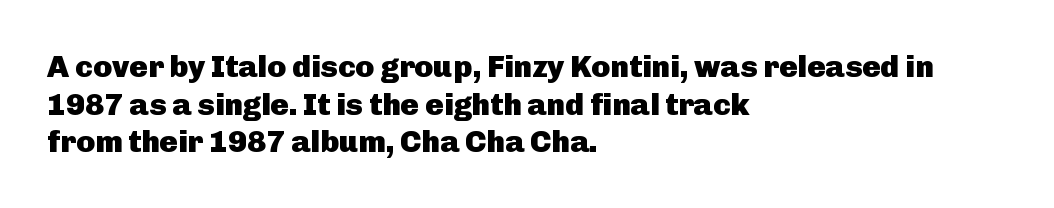
{"serif": "no", "italic": "no", "bold": "yes", "weight": "heavy", "width": "normal", "stroke_contrast": "low", "x_height": "medium", "monospaced": "no", "underline": "no", "align": "left", "line_spacing_ratio": 1.21, "letter_spacing": "normal", "letter_spacing_em": 0.0, "glyph_px": 31}
